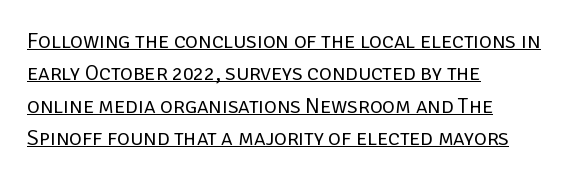
These lines were composed using upright roman letters. You can see a thin bar hugging the bottom of the glyphs. The typesetting does not lean heavy: it is not bold. Leftover space on each line is placed entirely after the last word.
